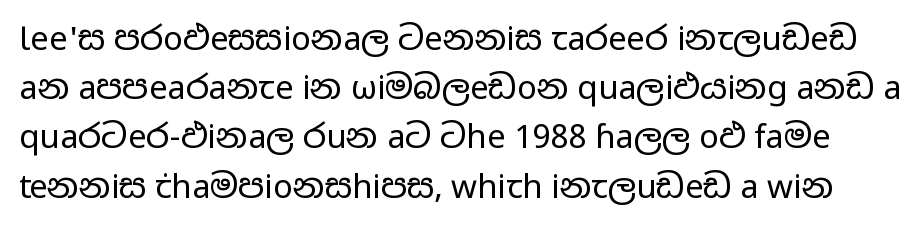
{"serif": "no", "italic": "no", "bold": "no", "weight": "regular", "width": "wide", "stroke_contrast": "low", "x_height": "medium", "monospaced": "no", "underline": "no", "line_spacing": "normal", "line_spacing_ratio": 1.49, "letter_spacing": "normal", "letter_spacing_em": 0.0, "glyph_px": 33}
